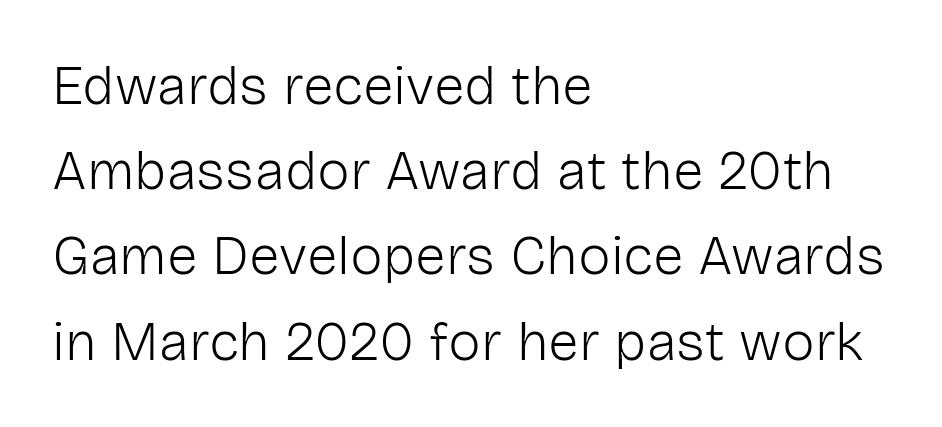
Q: Is the text bold? A: No.
Q: Is the text italic (slanted)? A: No, it is upright.
Q: Is the typeface a serif or a sans-serif typeface? A: Sans-serif.
Q: Is the text underlined? A: No.
Q: How is the paragraph aligned? A: Left-aligned.
Q: Is the spacing between letters normal or unusually wide? A: Normal.
Q: Is the spacing between lines tight, normal or loose? A: Normal.
Q: Width (condensed, normal, or wide)? A: Normal.
Q: Stroke contrast? A: Low.
Q: x-height? A: Medium.
Q: Monospaced? A: No.
